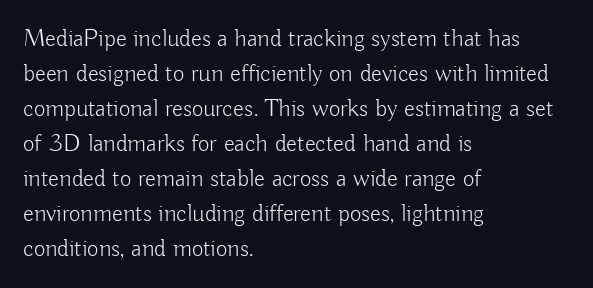
Q: Is the text bold? A: No.
Q: Is the text italic (slanted)? A: No, it is upright.
Q: Is the text underlined? A: No.
Q: How is the paragraph aligned? A: Left-aligned.
Q: Is the spacing between letters normal or unusually wide? A: Normal.
Q: Is the spacing between lines tight, normal or loose? A: Normal.
